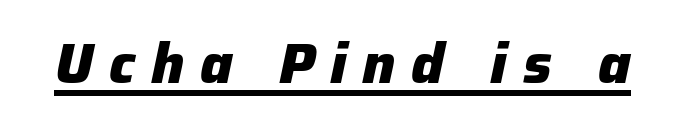
These characters rest on top of a visible drawn line. The face used here is proportionally spaced, like ordinary book or web type. Letter spacing: wide. Weight check: bold — yes, fully. The letters are slanted; this is an italic face.
